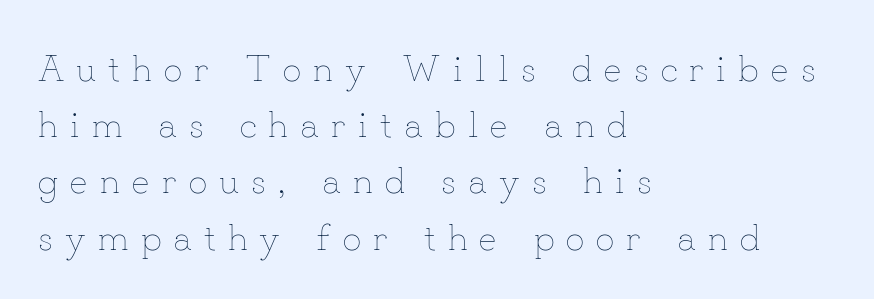
Q: Is the text bold? A: No.
Q: Is the text italic (slanted)? A: No, it is upright.
Q: Is the text underlined? A: No.
Q: How is the paragraph aligned? A: Left-aligned.
Q: Is the spacing between letters normal or unusually wide? A: Unusually wide.
Q: Is the spacing between lines tight, normal or loose? A: Normal.
Q: Width (condensed, normal, or wide)? A: Normal.
Q: Stroke contrast? A: Low.
Q: x-height? A: Small.
Q: Monospaced? A: No.
